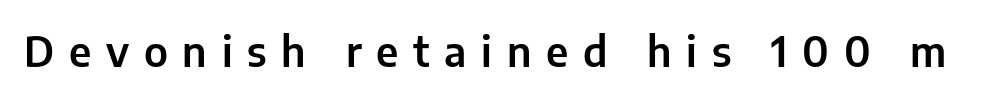
{"serif": "no", "italic": "no", "width": "normal", "stroke_contrast": "low", "x_height": "medium", "monospaced": "no", "underline": "no", "letter_spacing": "wide", "letter_spacing_em": 0.36, "glyph_px": 41}
